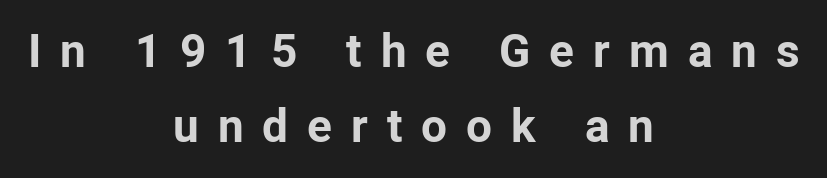
You could only call the tracking loose — the letters float apart. This is the regular roman posture of the typeface. Descenders are the only things crossing below the line. In terms of letterform style, serifs are entirely absent.
